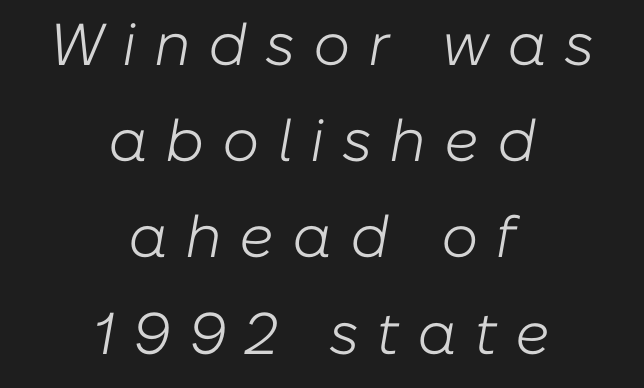
{"italic": "yes", "lean": "right", "slant_degrees": 10, "bold": "no", "weight": "light", "width": "normal", "stroke_contrast": "low", "x_height": "medium", "monospaced": "no", "underline": "no", "align": "center", "line_spacing": "normal", "line_spacing_ratio": 1.63, "letter_spacing": "wide", "letter_spacing_em": 0.3, "glyph_px": 59}
